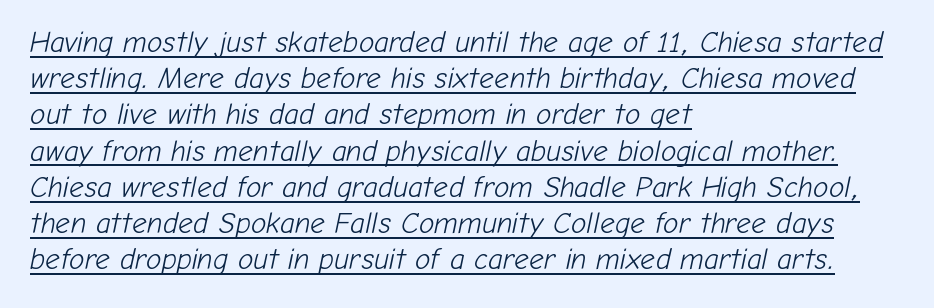
{"italic": "yes", "lean": "right", "slant_degrees": 12, "bold": "no", "weight": "light", "width": "normal", "stroke_contrast": "low", "x_height": "medium", "monospaced": "no", "underline": "yes", "align": "left", "line_spacing": "normal", "line_spacing_ratio": 1.25, "letter_spacing": "normal", "letter_spacing_em": 0.0, "glyph_px": 29}
